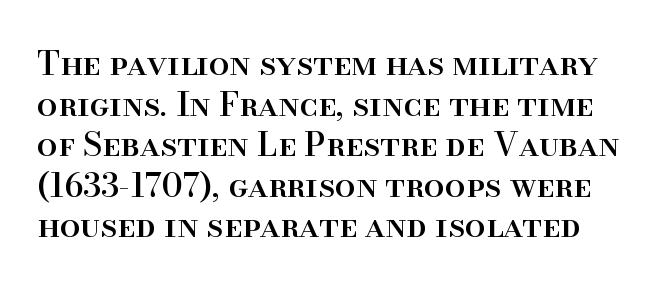
The image shows 33 px serif type, upright; set line spacing 1.23x, normal letter spacing, not underlined; high stroke contrast and a small x-height.
